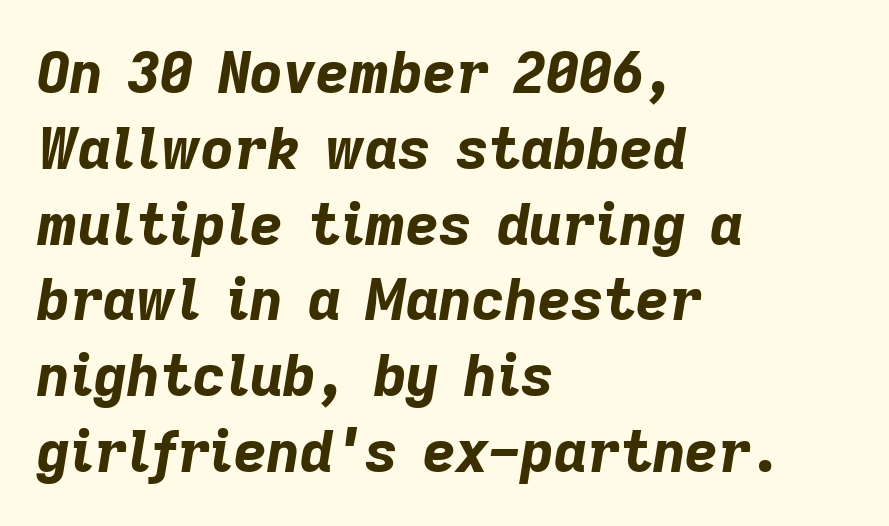
{"italic": "yes", "lean": "right", "slant_degrees": 9, "bold": "yes", "weight": "bold", "width": "normal", "stroke_contrast": "low", "x_height": "medium", "monospaced": "no", "underline": "no", "align": "left", "line_spacing": "normal", "line_spacing_ratio": 1.33, "letter_spacing": "normal", "letter_spacing_em": 0.0, "glyph_px": 57}
